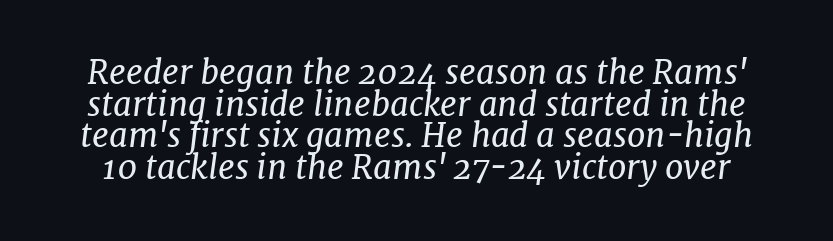
The font's italic variant was chosen for this text. Tightly led — the rows are bunched. Underline: absent. Stroke terminals: seriffed. The letters advance in unequal steps, a hallmark of proportional type.
